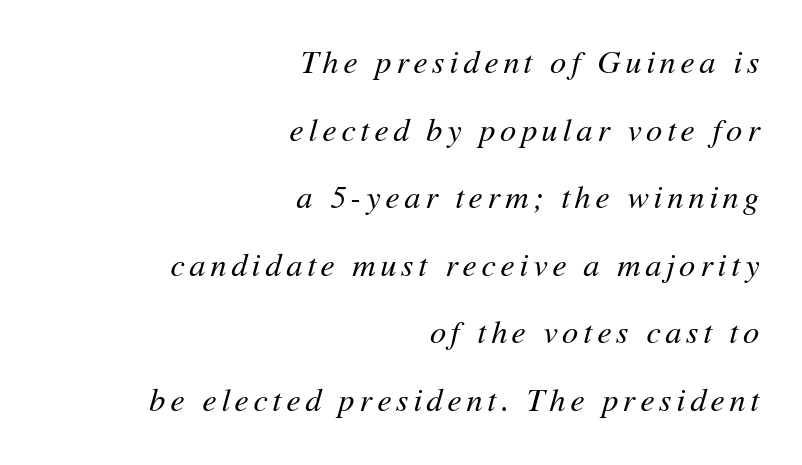
The lines are quadded right. A typesetter would call this proportional, since set widths differ per character. The passage shown leans; its letterforms are oblique. Check under the words: just untouched page. Weight: regular or lighter.
